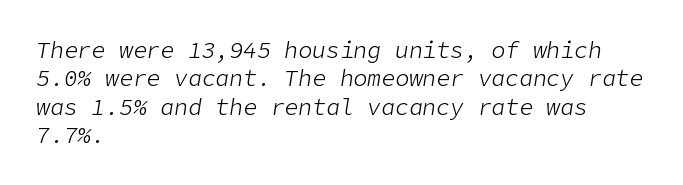
Short note: letters normally spaced. A typesetter would mark this as italic. This sample is left-justified, so line endings fall wherever the words run out. Stroke thickness stays within the range of a standard reading face or lighter. Clear beneath every line of the passage.
